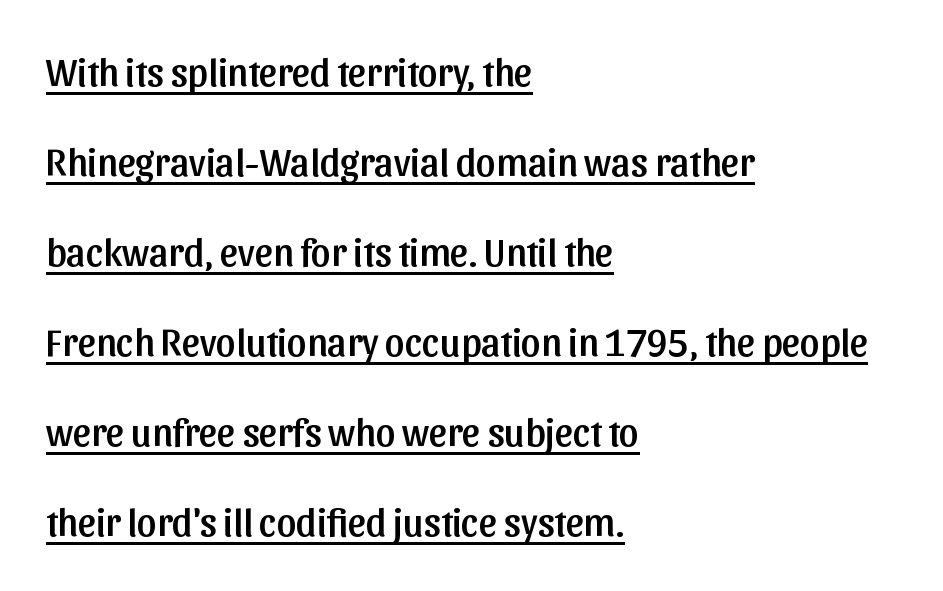
The image shows 39 px sans-serif type, upright; set left-aligned, loose line spacing (2.31x), normal letter spacing, underlined; low stroke contrast and a medium x-height.
